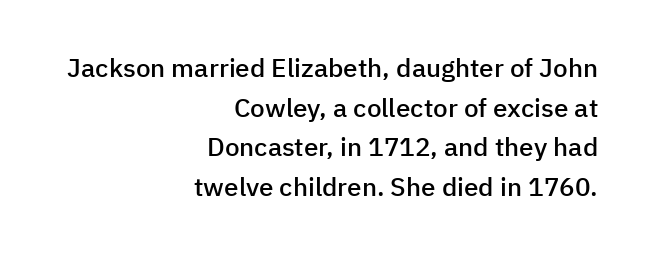
{"italic": "no", "bold": "semi", "underline": "no", "align": "right", "line_spacing": "normal", "line_spacing_ratio": 1.52, "letter_spacing": "normal", "letter_spacing_em": 0.0, "glyph_px": 26}
